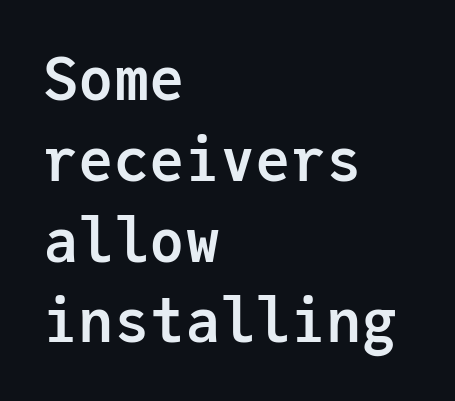
{"serif": "no", "italic": "no", "bold": "yes", "weight": "semibold", "width": "normal", "stroke_contrast": "low", "x_height": "medium", "monospaced": "yes", "underline": "no", "align": "left", "line_spacing": "normal", "line_spacing_ratio": 1.37, "letter_spacing": "normal", "letter_spacing_em": 0.0, "glyph_px": 59}
